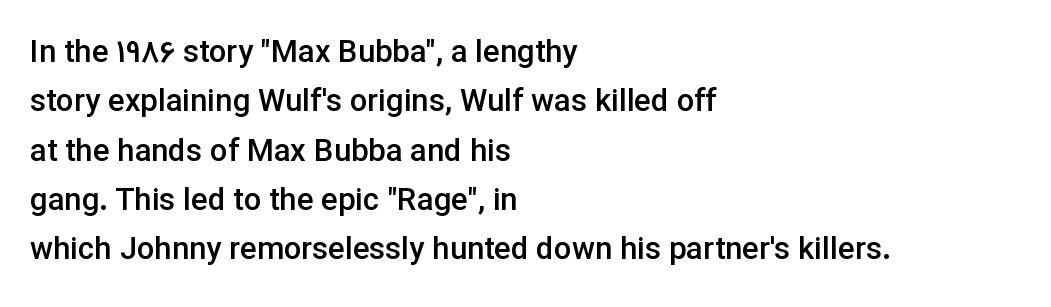
Q: Is the text bold? A: Semi-bold.
Q: Is the text italic (slanted)? A: No, it is upright.
Q: Is the typeface a serif or a sans-serif typeface? A: Sans-serif.
Q: Is the text underlined? A: No.
Q: How is the paragraph aligned? A: Left-aligned.
Q: Is the spacing between letters normal or unusually wide? A: Normal.
Q: Is the spacing between lines tight, normal or loose? A: Normal.
Q: Width (condensed, normal, or wide)? A: Normal.
Q: Stroke contrast? A: Low.
Q: x-height? A: Medium.
Q: Monospaced? A: No.
